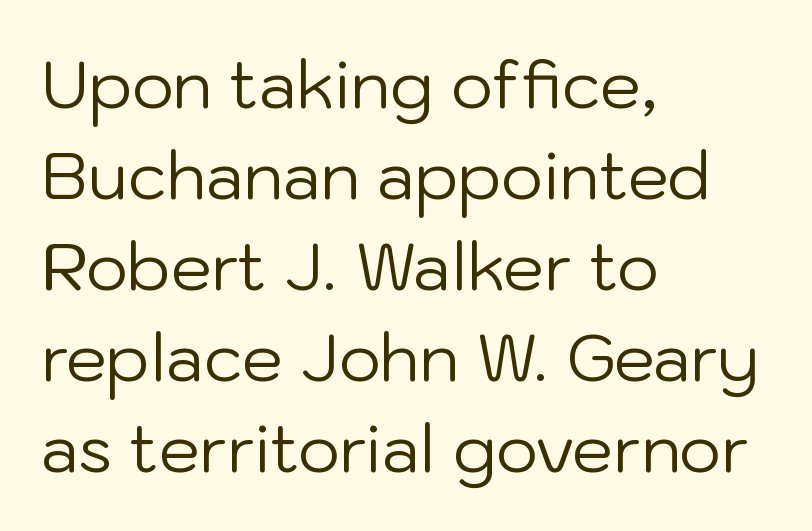
The type family on display is of the sans-serif kind. Regular leading. The space beneath each line is pristine and unruled. A typesetter would call this proportional, since set widths differ per character.
